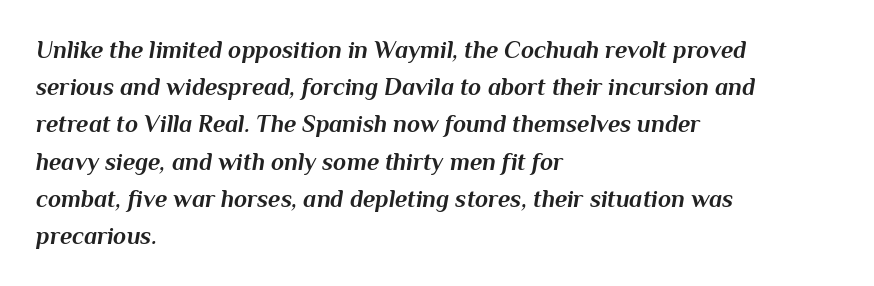
Notice how descenders clear the ascenders below comfortably — that's standard leading. Spacing between characters is what you'd get straight out of the box. Bare-footed words on every line. The letters are bold, with thick, heavy strokes. Slant detected: the letters are inclined.
